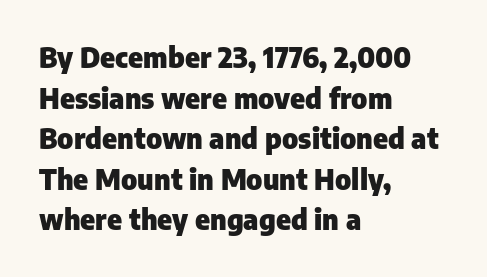
The image shows 28 px heavy sans-serif type, upright; set left-aligned, normal line spacing (1.45x), normal letter spacing, not underlined; low stroke contrast and a medium x-height.
